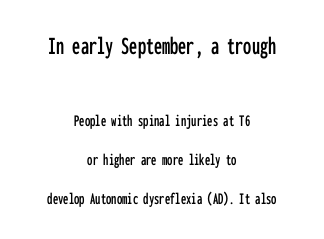
The image shows 26 px text type, upright; set centered, loose line spacing (2.28x), normal letter spacing, not underlined; the first (top) block is 1.53x larger.
